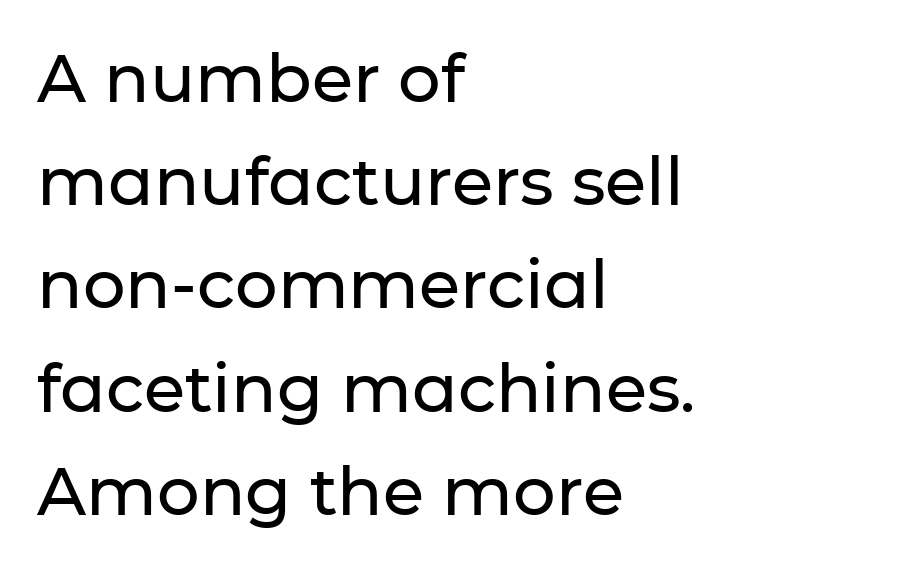
The image shows 67 px sans-serif type, upright; set left-aligned, normal line spacing (1.54x), normal letter spacing, not underlined; low stroke contrast and a medium x-height.
